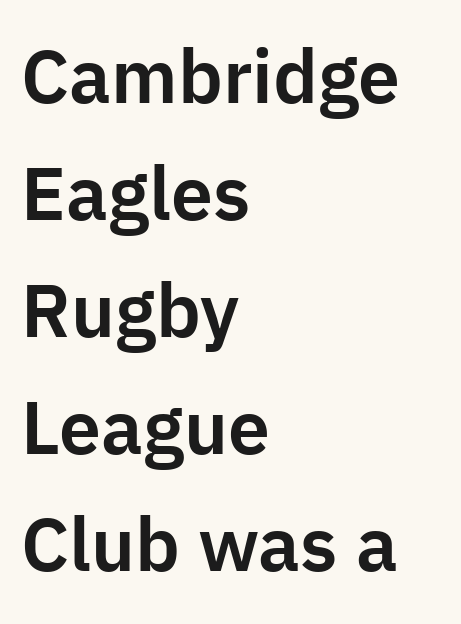
The image shows 75 px sans-serif type, upright; set left-aligned, normal line spacing (1.56x), normal letter spacing, not underlined; low stroke contrast and a medium x-height.
